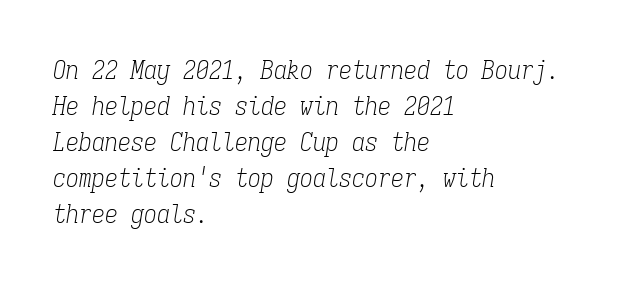
Q: Is the text bold? A: No.
Q: Is the text italic (slanted)? A: Yes, it leans right by about 9 degrees.
Q: Is the text underlined? A: No.
Q: How is the paragraph aligned? A: Left-aligned.
Q: Is the spacing between letters normal or unusually wide? A: Normal.
Q: Is the spacing between lines tight, normal or loose? A: Normal.
